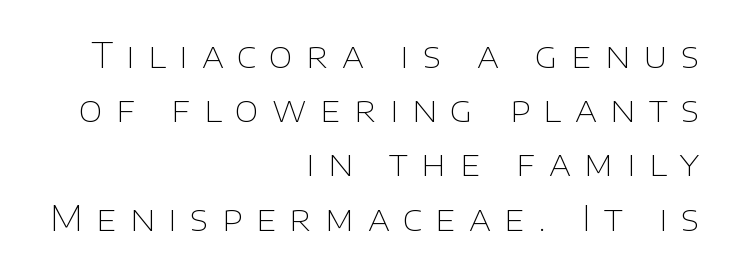
{"serif": "no", "italic": "no", "bold": "no", "weight": "thin", "width": "normal", "stroke_contrast": "low", "x_height": "large", "monospaced": "no", "underline": "no", "align": "right", "line_spacing": "normal", "line_spacing_ratio": 1.55, "letter_spacing": "wide", "letter_spacing_em": 0.38, "glyph_px": 35}
